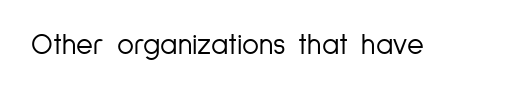
Do the characters align in a grid? No, the font is proportional. The specimen reads as upright at a glance. The tracking reads as untouched default to a designer's eye. Serifs: no, the terminals of the letterforms are clean. Stems and bowls with no extra thickness — not bold.
